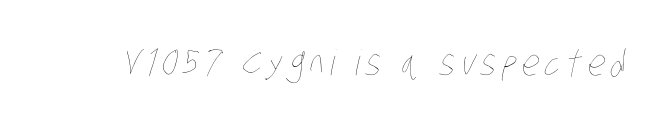
Q: Is the text bold? A: No.
Q: Is the text underlined? A: No.
Q: Width (condensed, normal, or wide)? A: Condensed.
Q: Stroke contrast? A: Low.
Q: x-height? A: Large.
Q: Monospaced? A: No.
